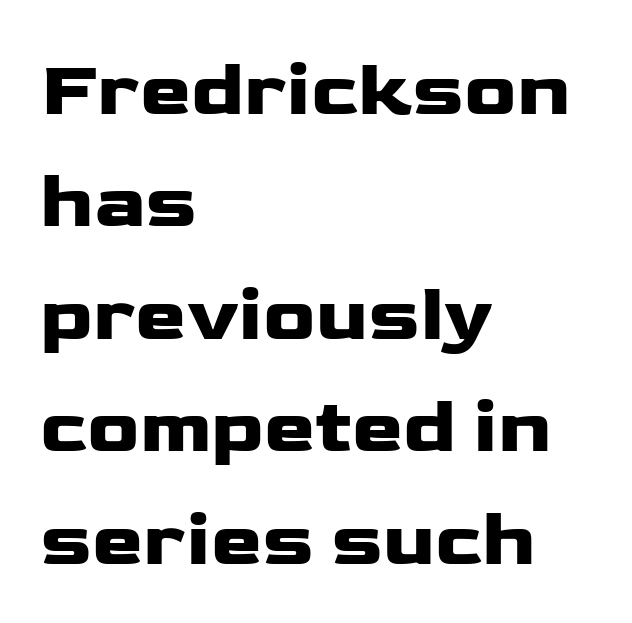
The image shows 77 px wide sans-serif type, upright; set left-aligned, normal line spacing (1.46x), normal letter spacing, not underlined; low stroke contrast and a medium x-height.
